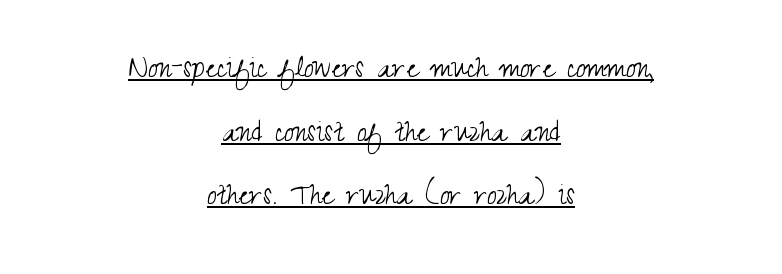
The image shows 35 px light, condensed sans-serif type, upright; set centered, line spacing 1.82x, normal letter spacing, underlined; medium stroke contrast and a small x-height.
